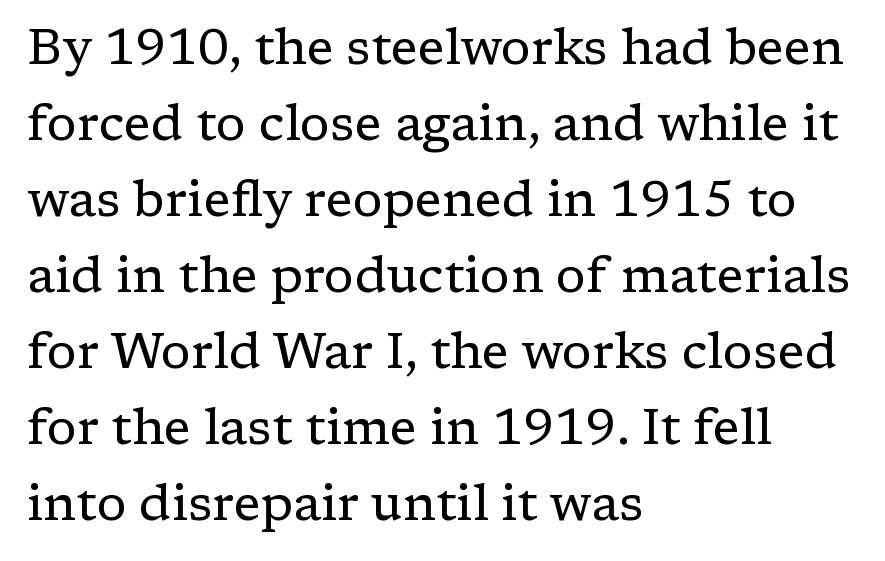
{"serif": "yes", "italic": "no", "bold": "no", "weight": "regular", "width": "normal", "stroke_contrast": "low", "x_height": "medium", "monospaced": "no", "underline": "no", "align": "left", "line_spacing": "normal", "line_spacing_ratio": 1.52, "letter_spacing": "normal", "letter_spacing_em": 0.0, "glyph_px": 50}
